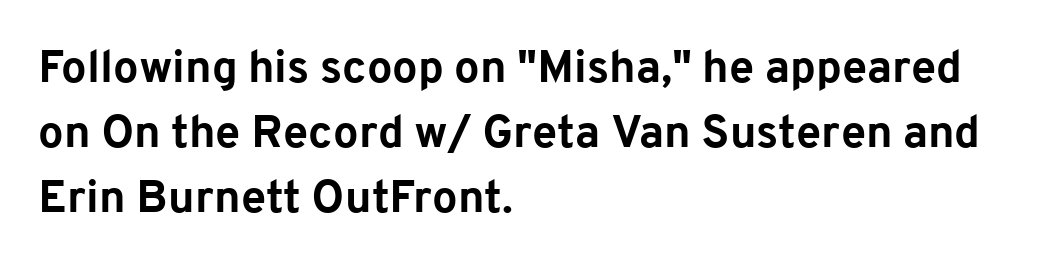
{"serif": "no", "italic": "no", "bold": "yes", "weight": "bold", "width": "normal", "stroke_contrast": "low", "x_height": "medium", "monospaced": "no", "underline": "no", "align": "left", "line_spacing": "normal", "line_spacing_ratio": 1.44, "letter_spacing": "normal", "letter_spacing_em": 0.0, "glyph_px": 45}
